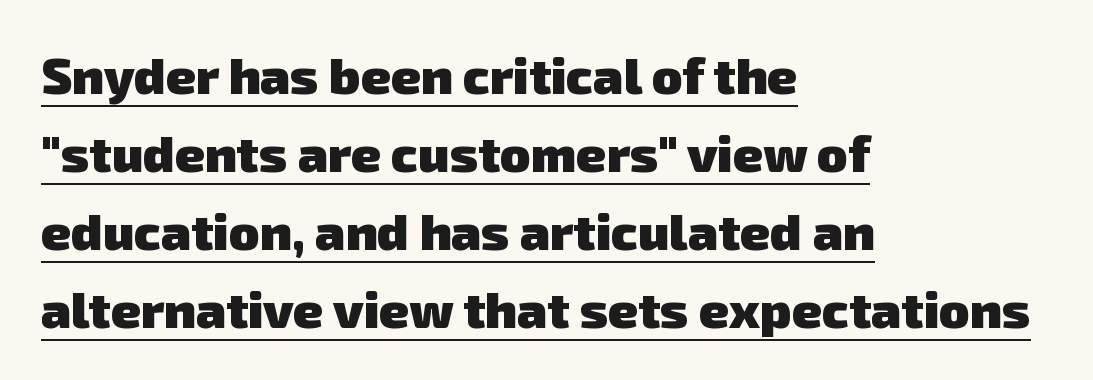
The image shows 51 px heavy sans-serif type; set left-aligned, normal line spacing (1.53x), normal letter spacing, underlined; low stroke contrast and a medium x-height.
